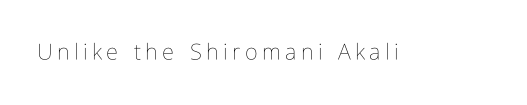
{"italic": "no", "bold": "no", "underline": "no", "letter_spacing": "wide", "letter_spacing_em": 0.2, "glyph_px": 22}
